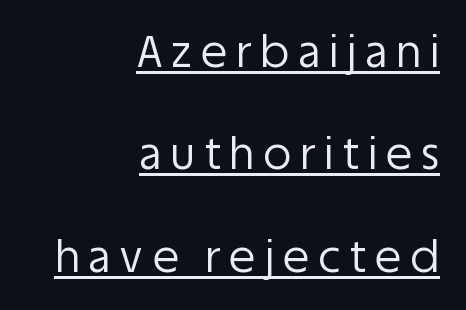
The image shows 43 px regular-weight sans-serif type, upright; set right-aligned, loose line spacing (2.38x), unusually wide letter spacing (+0.21 em), underlined; low stroke contrast and a large x-height.
